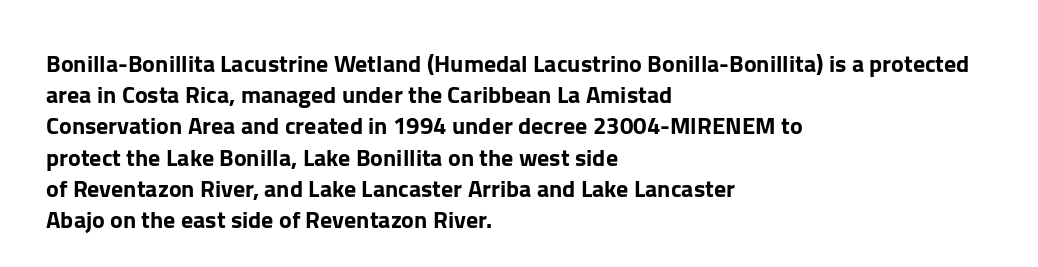
Q: Is the text italic (slanted)? A: No, it is upright.
Q: Is the text underlined? A: No.
Q: How is the paragraph aligned? A: Left-aligned.
Q: Is the spacing between letters normal or unusually wide? A: Normal.
Q: Is the spacing between lines tight, normal or loose? A: Normal.
